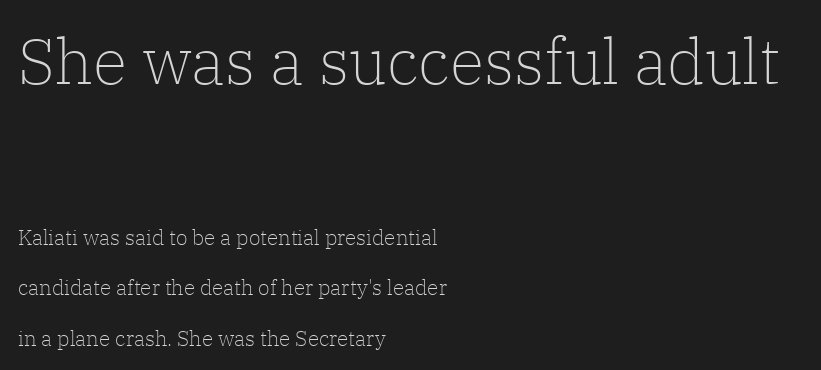
The image shows 64 px light serif type, upright; set left-aligned, loose line spacing (2.4x), normal letter spacing, not underlined; the first (top) block is 3.05x larger; low stroke contrast and a medium x-height.
